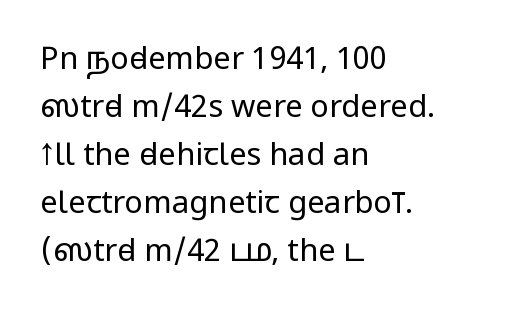
{"serif": "no", "italic": "no", "bold": "no", "weight": "regular", "width": "condensed", "stroke_contrast": "low", "x_height": "large", "monospaced": "no", "underline": "no", "align": "left", "line_spacing": "normal", "line_spacing_ratio": 1.55, "letter_spacing": "normal", "letter_spacing_em": 0.0, "glyph_px": 31}
